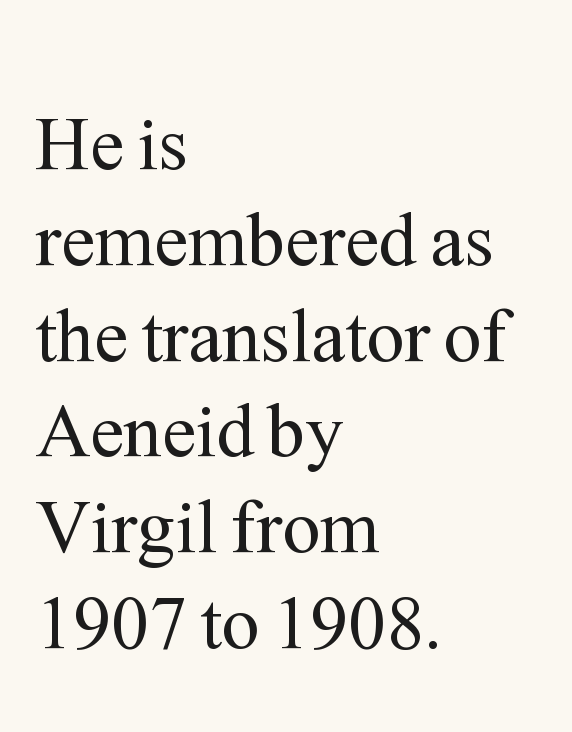
Q: Is the text bold? A: No.
Q: Is the text italic (slanted)? A: No, it is upright.
Q: Is the typeface a serif or a sans-serif typeface? A: Serif.
Q: Is the text underlined? A: No.
Q: How is the paragraph aligned? A: Left-aligned.
Q: Is the spacing between letters normal or unusually wide? A: Normal.
Q: Is the spacing between lines tight, normal or loose? A: Normal.
Q: Width (condensed, normal, or wide)? A: Normal.
Q: Stroke contrast? A: Medium.
Q: x-height? A: Medium.
Q: Monospaced? A: No.
